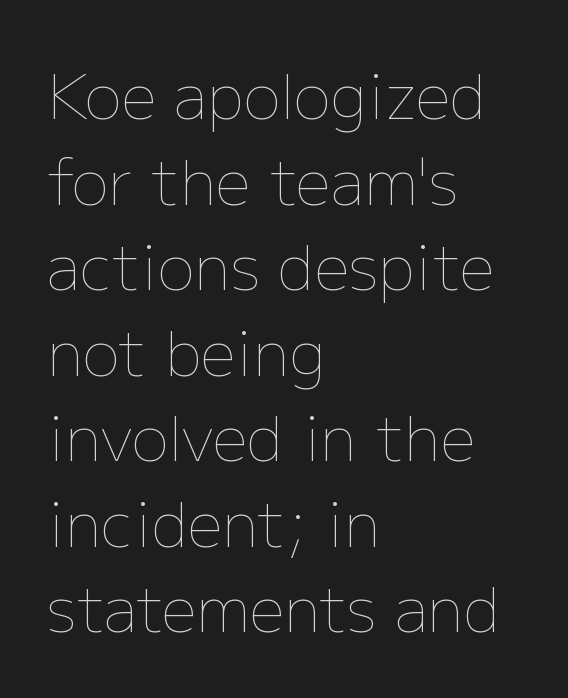
{"italic": "no", "bold": "no", "weight": "thin", "width": "normal", "stroke_contrast": "low", "x_height": "medium", "monospaced": "no", "underline": "no", "align": "left", "line_spacing": "normal", "line_spacing_ratio": 1.38, "letter_spacing": "normal", "letter_spacing_em": 0.0, "glyph_px": 62}
